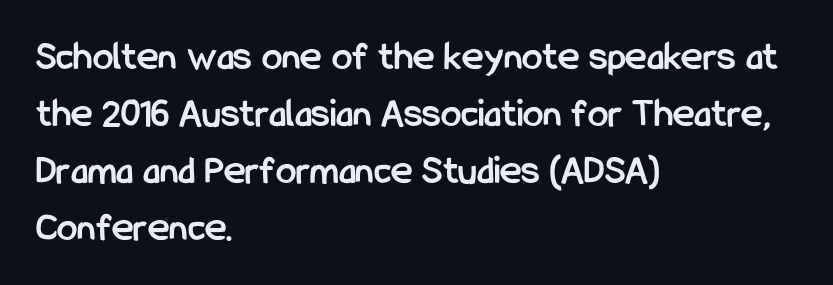
{"serif": "no", "italic": "no", "bold": "yes", "weight": "semibold", "width": "condensed", "stroke_contrast": "low", "x_height": "medium", "monospaced": "no", "underline": "no", "align": "left", "line_spacing": "normal", "line_spacing_ratio": 1.39, "letter_spacing": "normal", "letter_spacing_em": 0.0, "glyph_px": 41}
